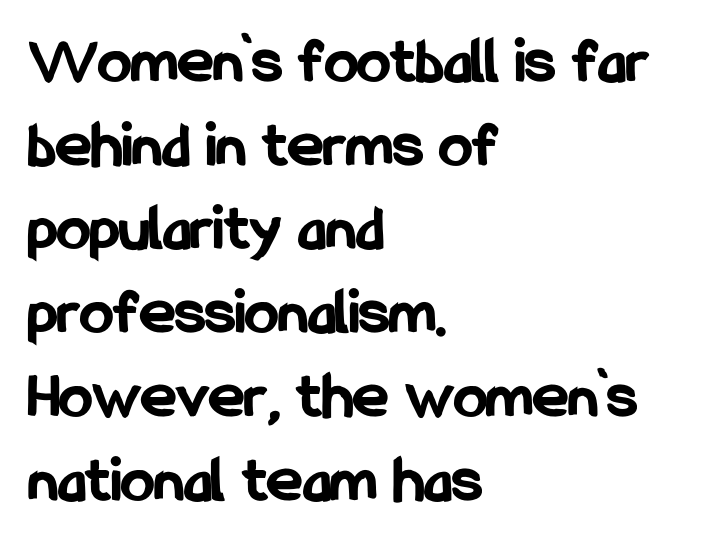
The image shows 67 px bold, condensed sans-serif type, upright; set left-aligned, normal line spacing (1.25x), normal letter spacing, not underlined; low stroke contrast and a medium x-height.
